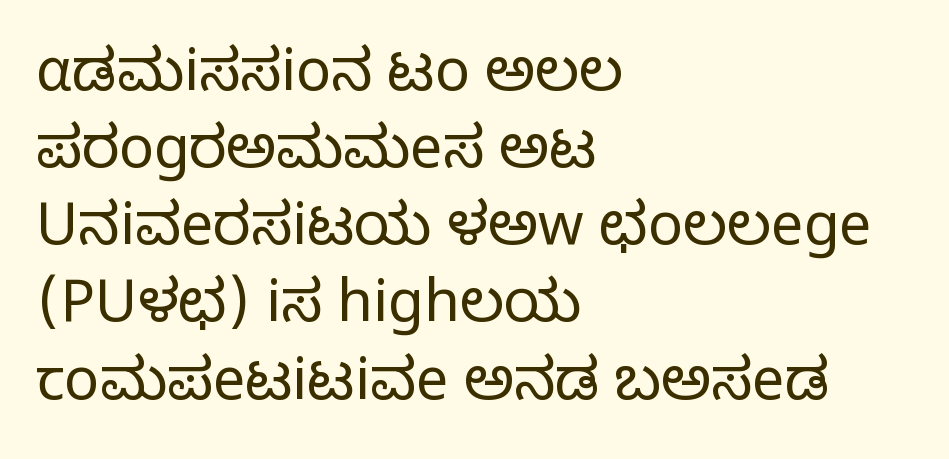
Successive baselines arrive at the customary interval. Tracking here is standard; glyphs follow each other at the usual distance. You can tell from the bare stems that sans-serif type was used. The letters stand upright; this is a roman face.
